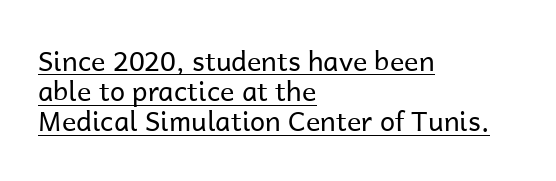
Q: Is the text bold? A: No.
Q: Is the text italic (slanted)? A: No, it is upright.
Q: Is the text underlined? A: Yes.
Q: How is the paragraph aligned? A: Left-aligned.
Q: Is the spacing between letters normal or unusually wide? A: Normal.
Q: Is the spacing between lines tight, normal or loose? A: Tight.
